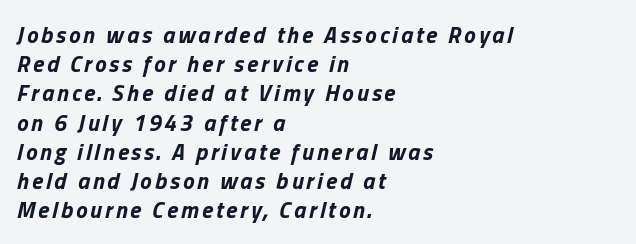
Q: Is the text bold? A: Yes.
Q: Is the text italic (slanted)? A: Yes, it leans right by about 13 degrees.
Q: Is the text underlined? A: No.
Q: How is the paragraph aligned? A: Left-aligned.
Q: Is the spacing between lines tight, normal or loose? A: Normal.
